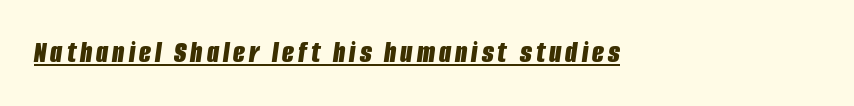
The image shows 31 px bold, condensed type, italic (leaning right); set left-aligned, underlined; low stroke contrast and a large x-height.
